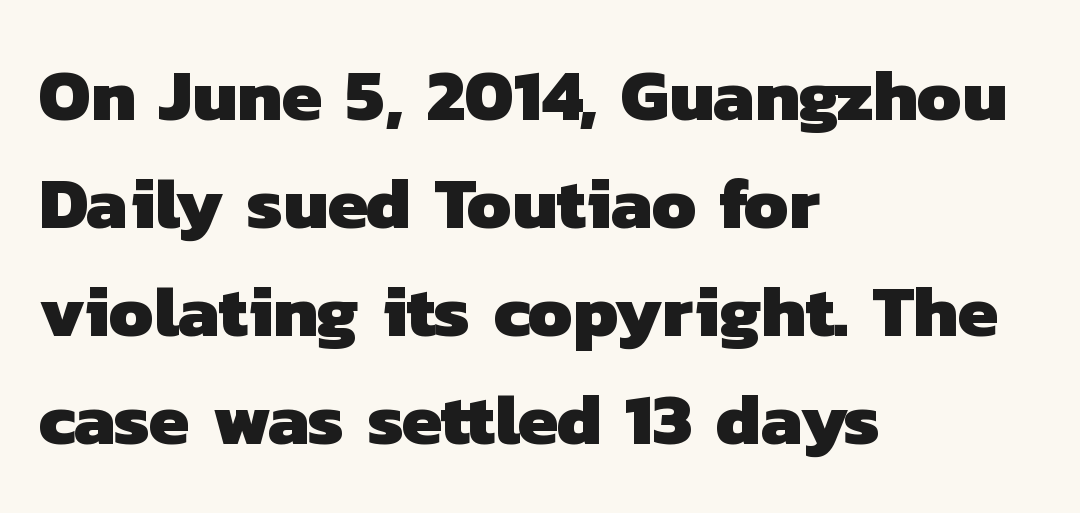
Stroke thickness is high; the sample reads as a true bold. Serif or sans? Sans — the stroke terminals are bare. Left-aligned paragraph, ragged on the right. Note the varied advance widths — an 'i' is clearly narrower than an 'm'.
